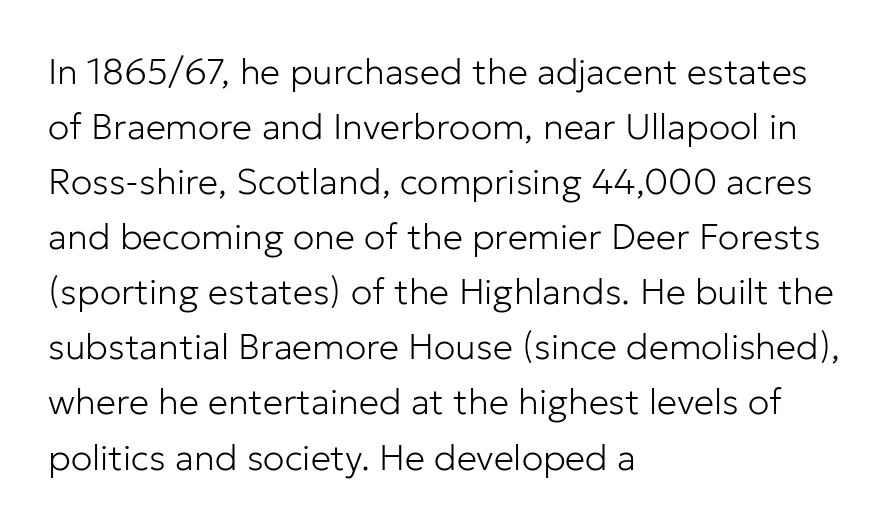
The image shows 36 px light sans-serif type, upright; set left-aligned, normal line spacing (1.53x), normal letter spacing, not underlined; low stroke contrast and a medium x-height.
